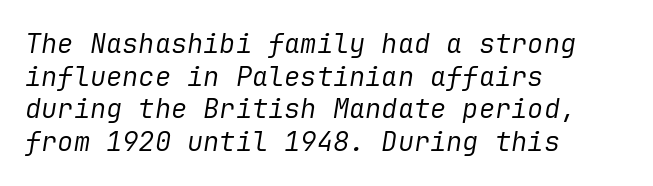
The image shows 27 px text type, italic (leaning right); set left-aligned, line spacing 1.21x, normal letter spacing, not underlined.
